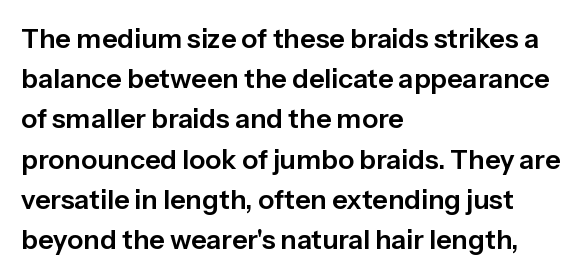
The image shows 27 px text type, upright; set left-aligned, normal line spacing (1.49x), normal letter spacing, not underlined.
